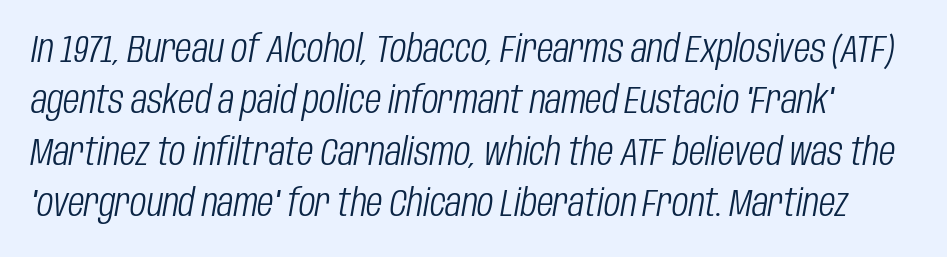
Q: Is the text bold? A: No.
Q: Is the text italic (slanted)? A: Yes, it leans right by about 10 degrees.
Q: Is the text underlined? A: No.
Q: Is the spacing between letters normal or unusually wide? A: Normal.
Q: Is the spacing between lines tight, normal or loose? A: Normal.
Q: Width (condensed, normal, or wide)? A: Condensed.
Q: Stroke contrast? A: Low.
Q: x-height? A: Large.
Q: Monospaced? A: No.
